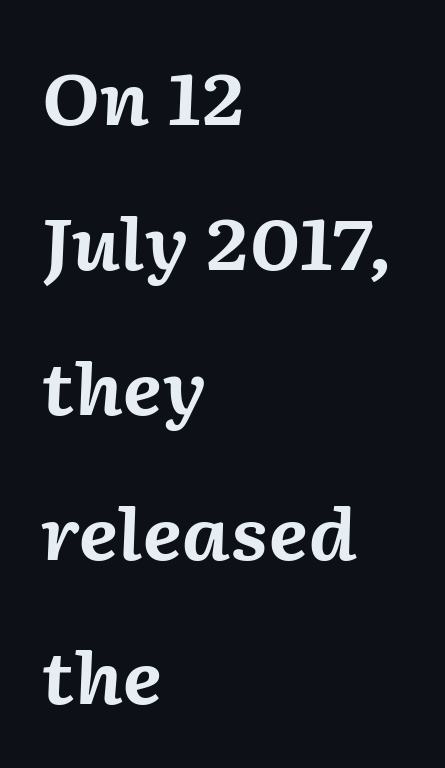
Q: Is the text bold? A: Yes.
Q: Is the text italic (slanted)? A: Yes, it leans right by about 2 degrees.
Q: Is the text underlined? A: No.
Q: How is the paragraph aligned? A: Left-aligned.
Q: Is the spacing between letters normal or unusually wide? A: Normal.
Q: Is the spacing between lines tight, normal or loose? A: Loose.
Q: Width (condensed, normal, or wide)? A: Normal.
Q: Stroke contrast? A: Medium.
Q: x-height? A: Medium.
Q: Monospaced? A: No.
